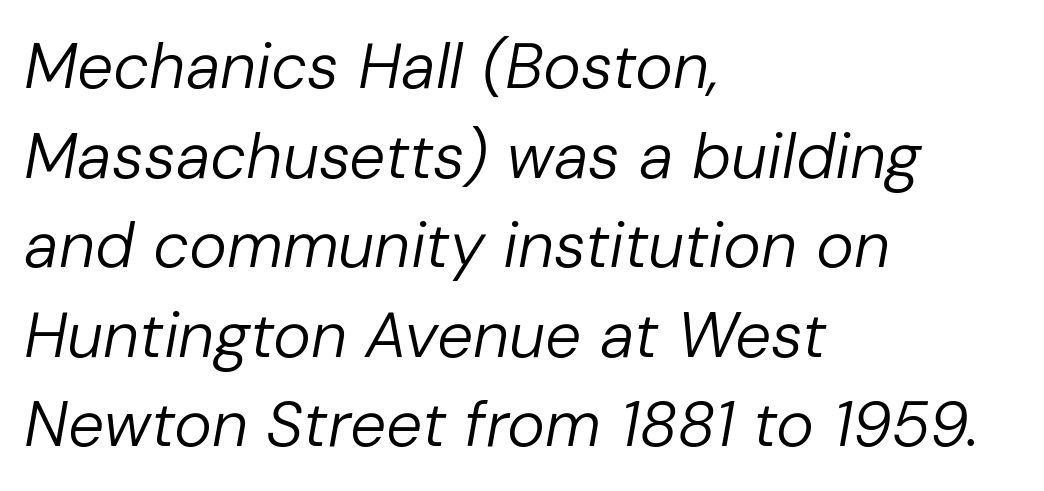
Q: Is the text bold? A: No.
Q: Is the text italic (slanted)? A: Yes, it leans right by about 10 degrees.
Q: Is the text underlined? A: No.
Q: How is the paragraph aligned? A: Left-aligned.
Q: Is the spacing between letters normal or unusually wide? A: Normal.
Q: Is the spacing between lines tight, normal or loose? A: Normal.
Q: Width (condensed, normal, or wide)? A: Normal.
Q: Stroke contrast? A: Low.
Q: x-height? A: Medium.
Q: Monospaced? A: No.
